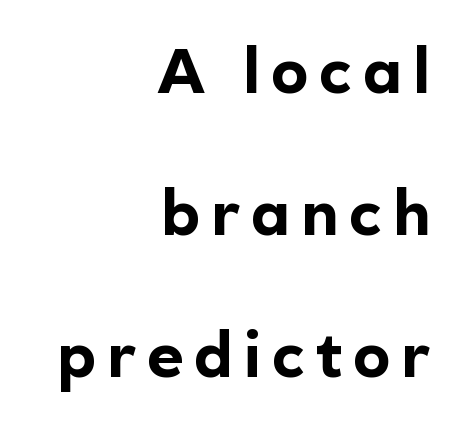
Posture: vertical. You'd pick this weight for a headline — it's a proper bold. This sample has the flowing, uneven cadence of proportional lettering. The block of text is sparse from top to bottom, with ample space between rows.
